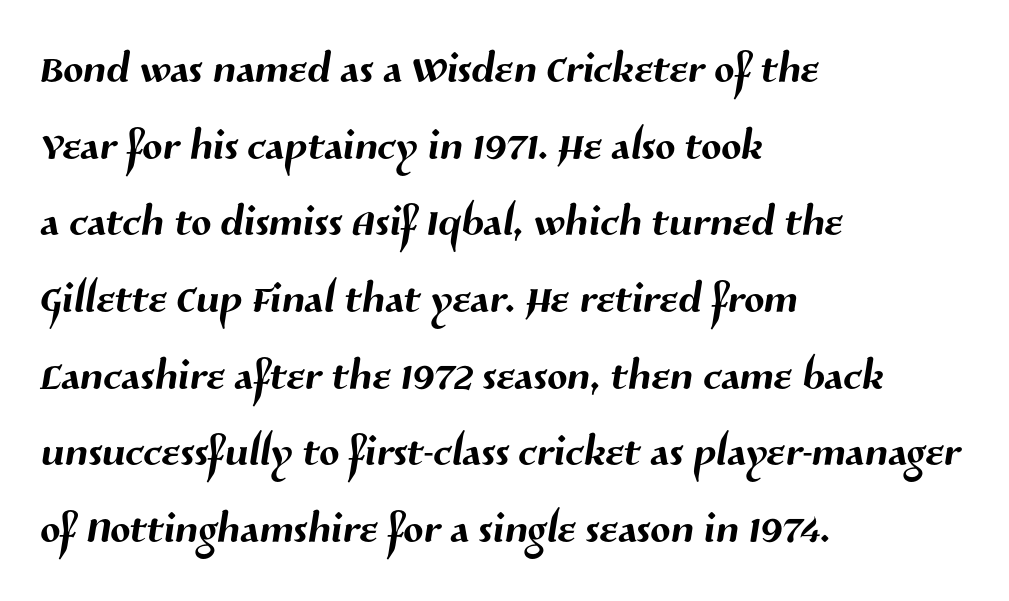
Q: Is the typeface a serif or a sans-serif typeface? A: Sans-serif.
Q: Is the text underlined? A: No.
Q: How is the paragraph aligned? A: Left-aligned.
Q: Is the spacing between letters normal or unusually wide? A: Normal.
Q: Is the spacing between lines tight, normal or loose? A: Normal.
Q: Width (condensed, normal, or wide)? A: Normal.
Q: Stroke contrast? A: Medium.
Q: x-height? A: Medium.
Q: Monospaced? A: No.
